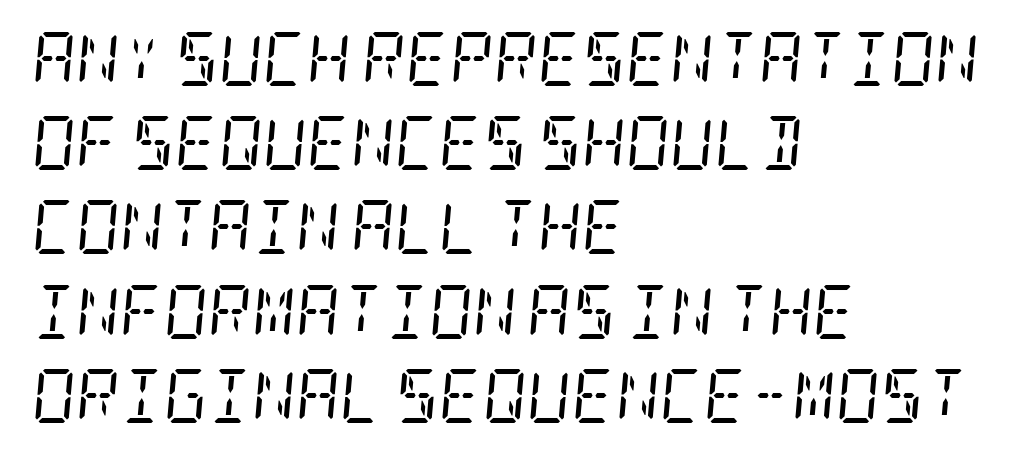
Q: Is the text bold? A: No.
Q: Is the text italic (slanted)? A: Yes, it leans right by about 5 degrees.
Q: Is the typeface a serif or a sans-serif typeface? A: Serif.
Q: Is the text underlined? A: No.
Q: How is the paragraph aligned? A: Left-aligned.
Q: Is the spacing between letters normal or unusually wide? A: Normal.
Q: Is the spacing between lines tight, normal or loose? A: Normal.
Q: Width (condensed, normal, or wide)? A: Condensed.
Q: Stroke contrast? A: Low.
Q: x-height? A: Large.
